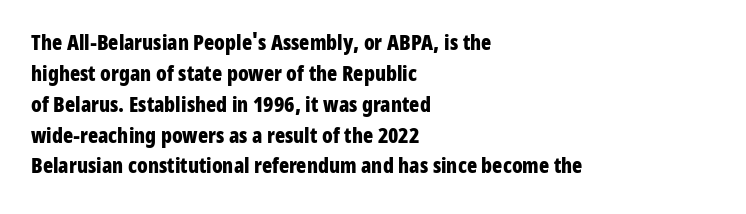
{"italic": "no", "bold": "yes", "underline": "no", "align": "left", "line_spacing": "normal", "line_spacing_ratio": 1.47, "letter_spacing": "normal", "letter_spacing_em": 0.0, "glyph_px": 21}
